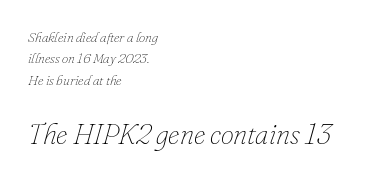
Q: Is the text bold? A: No.
Q: Is the text italic (slanted)? A: Yes, it leans right by about 16 degrees.
Q: Is the text underlined? A: No.
Q: How is the paragraph aligned? A: Left-aligned.
Q: Is the spacing between letters normal or unusually wide? A: Normal.
Q: Is the spacing between lines tight, normal or loose? A: Normal.
Q: Which block of text is set in a larger size, the first (top) or the second (bottom)? A: The second (bottom) one.
Q: Width (condensed, normal, or wide)? A: Normal.
Q: Stroke contrast? A: Low.
Q: x-height? A: Small.
Q: Monospaced? A: No.
